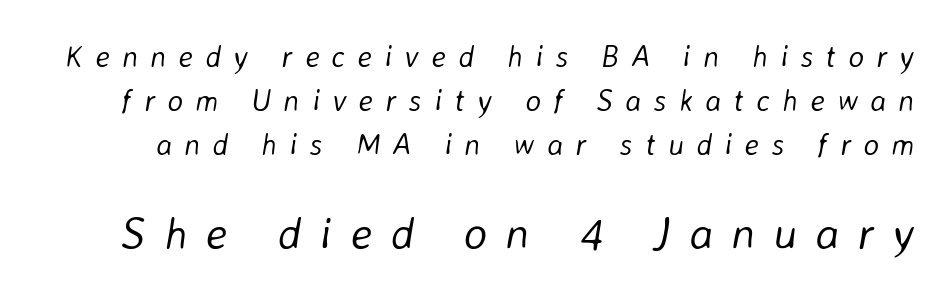
The image shows 45 px light type, italic (leaning right); set normal line spacing (1.46x), unusually wide letter spacing (+0.41 em), not underlined; the second (bottom) block is 1.5x larger; low stroke contrast and a medium x-height.
